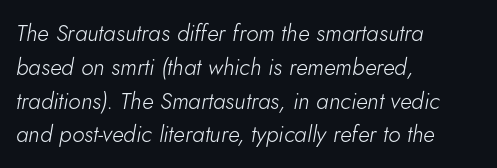
Q: Is the text bold? A: No.
Q: Is the text italic (slanted)? A: Yes, it leans right by about 5 degrees.
Q: Is the text underlined? A: No.
Q: How is the paragraph aligned? A: Left-aligned.
Q: Is the spacing between letters normal or unusually wide? A: Normal.
Q: Is the spacing between lines tight, normal or loose? A: Normal.
